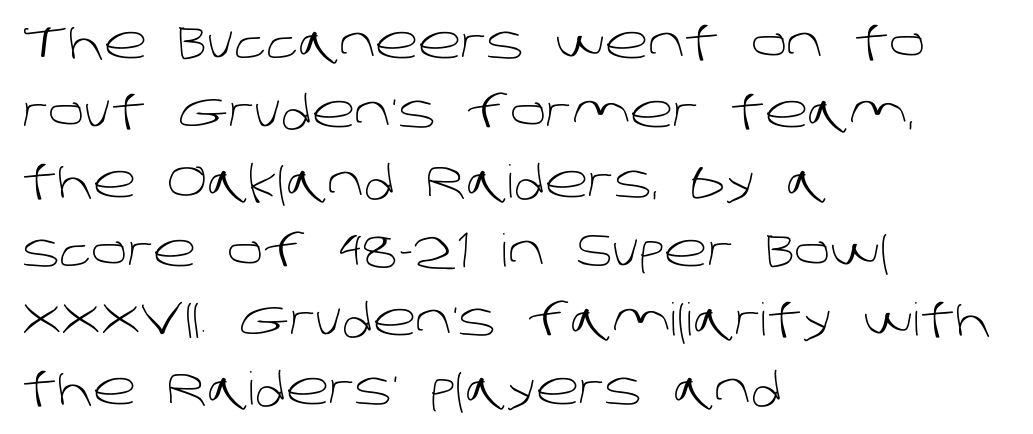
The image shows 45 px light sans-serif type; set left-aligned, normal line spacing (1.54x), normal letter spacing, not underlined; low stroke contrast and a large x-height.
